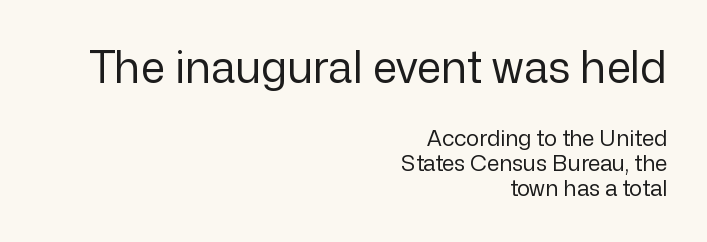
{"serif": "no", "italic": "no", "bold": "no", "weight": "regular", "width": "normal", "stroke_contrast": "low", "x_height": "medium", "monospaced": "no", "underline": "no", "align": "right", "line_spacing": "tight", "line_spacing_ratio": 1.12, "letter_spacing": "normal", "letter_spacing_em": 0.0, "larger_block": "first", "size_ratio": 2.0, "glyph_px": 44}
